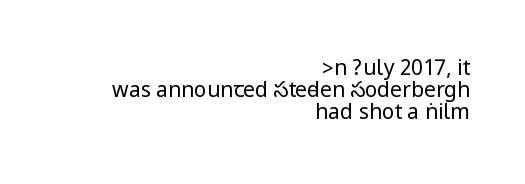
In terms of posture, this sample is upright. The characters are drawn with everyday or finer stroke widths. Is there much room between lines? No — they nearly touch. Caption: standard tracking, unaltered.
